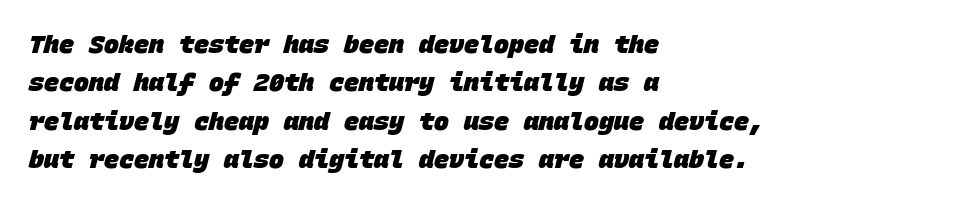
Q: Is the text bold? A: Yes.
Q: Is the text underlined? A: No.
Q: How is the paragraph aligned? A: Left-aligned.
Q: Is the spacing between letters normal or unusually wide? A: Normal.
Q: Is the spacing between lines tight, normal or loose? A: Normal.
